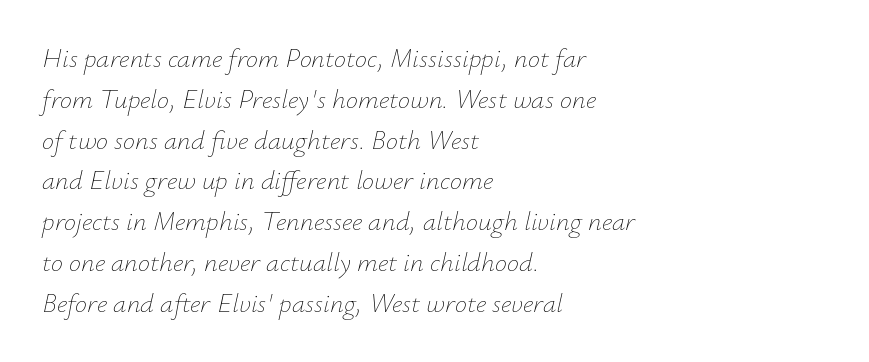
In terms of letterspacing, this is plain default setting. Layout note: lines flush left. Horizontal bands of white between lines are of average thickness. These lines were composed using italics. The specimen omits any rule beneath the text block's lines.
